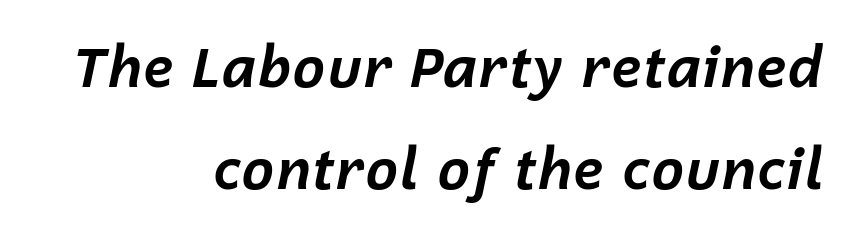
{"italic": "yes", "lean": "right", "slant_degrees": 12, "bold": "yes", "weight": "bold", "width": "normal", "stroke_contrast": "low", "x_height": "medium", "monospaced": "no", "underline": "no", "align": "right", "line_spacing_ratio": 1.82, "letter_spacing": "normal", "letter_spacing_em": 0.0, "glyph_px": 56}
